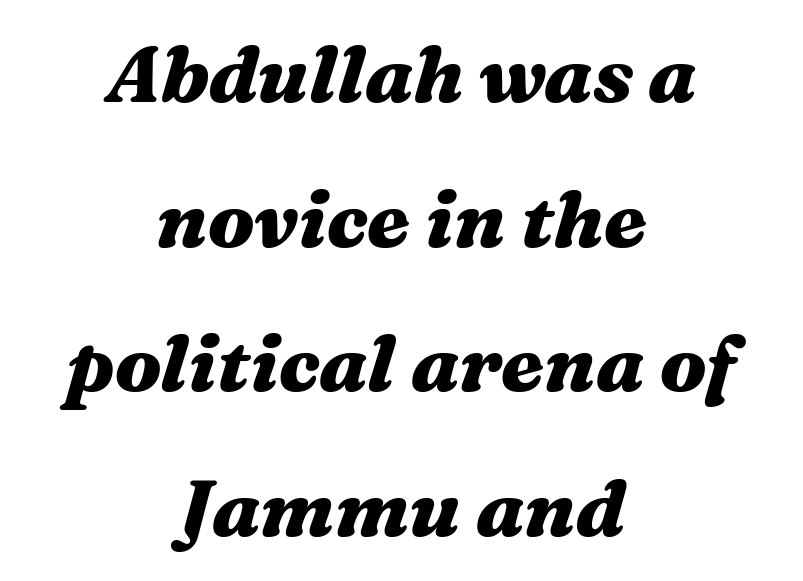
Q: Is the text bold? A: Yes.
Q: Is the text italic (slanted)? A: Yes, it leans right by about 16 degrees.
Q: Is the text underlined? A: No.
Q: How is the paragraph aligned? A: Centered.
Q: Is the spacing between letters normal or unusually wide? A: Normal.
Q: Width (condensed, normal, or wide)? A: Wide.
Q: Stroke contrast? A: Medium.
Q: x-height? A: Medium.
Q: Monospaced? A: No.
